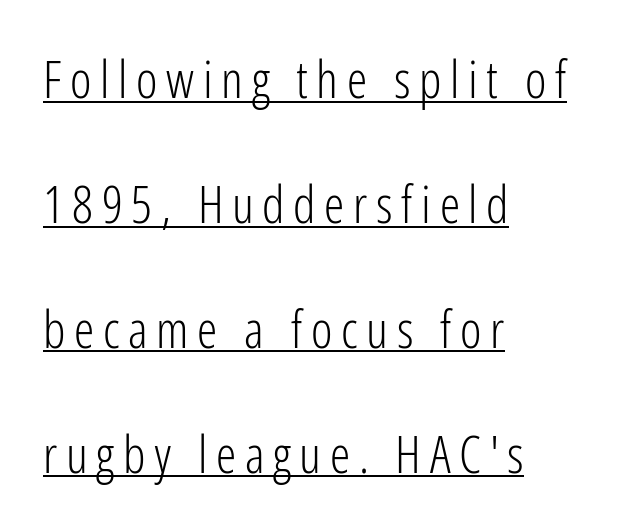
These lines are rendered in a variable-pitch font. Stems here are at most as thick as an everyday book face. The space between consecutive lines is lavish. A classic flush-left, rag-right setting is used for this passage. Designer's note — italics off, roman on.
